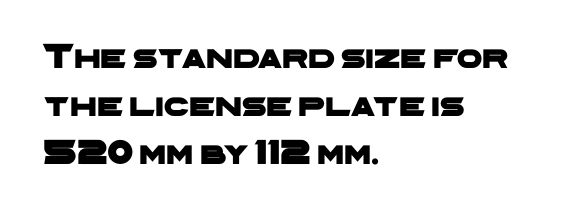
Q: Is the typeface a serif or a sans-serif typeface? A: Sans-serif.
Q: Is the text underlined? A: No.
Q: How is the paragraph aligned? A: Left-aligned.
Q: Is the spacing between letters normal or unusually wide? A: Normal.
Q: Is the spacing between lines tight, normal or loose? A: Normal.
Q: Width (condensed, normal, or wide)? A: Wide.
Q: Stroke contrast? A: Low.
Q: x-height? A: Medium.
Q: Monospaced? A: No.
